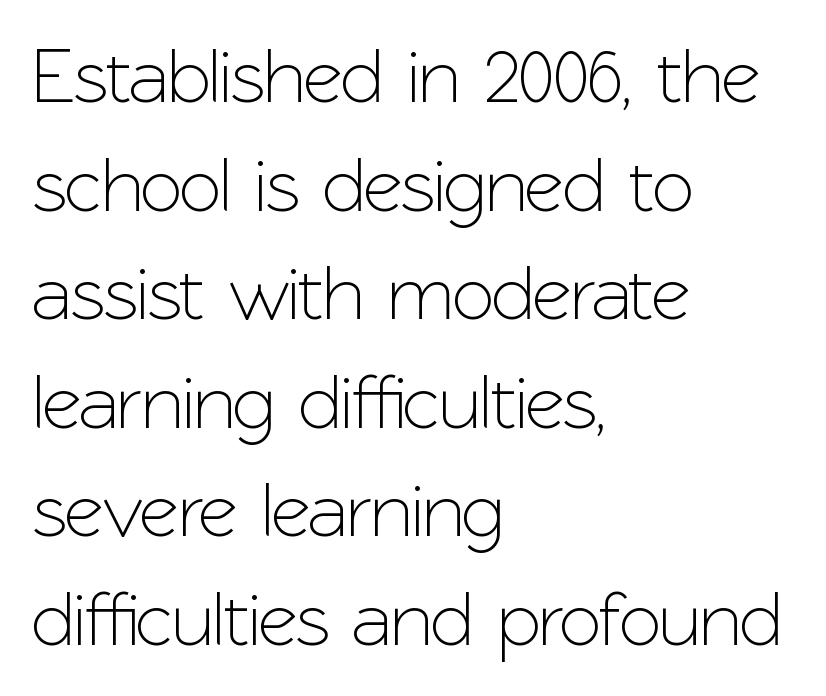
Vertical strokes here are truly vertical. Descenders hang freely into open space. A student would call this left alignment; a typographer would say flush left, rag right. To sum up the face: it is a sans, with no serifs.
